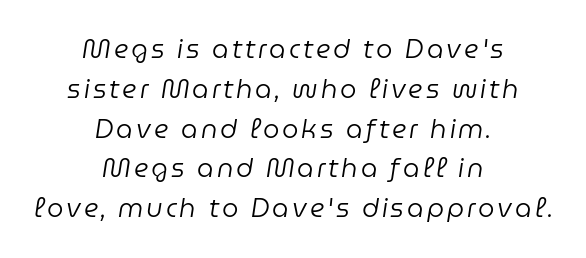
Compared with typical paragraphs, the rows here are spaced about the same. The face used here has a pronounced slope to its letters. The area under the type is left untouched. Counters stay open thanks to moderate or lighter strokes. Line starts and ends both wander, symmetrically.
